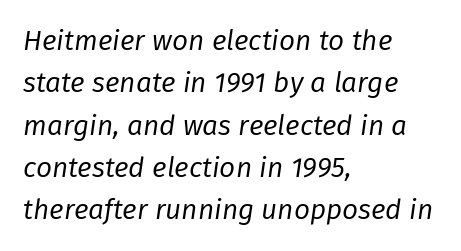
The image shows 28 px regular-weight type, italic (leaning right); set left-aligned, normal line spacing (1.51x), normal letter spacing, not underlined; low stroke contrast and a medium x-height.
